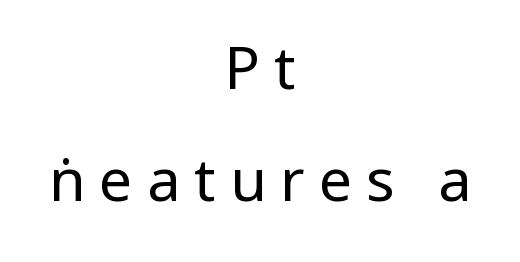
{"serif": "no", "italic": "no", "bold": "no", "weight": "regular", "width": "condensed", "stroke_contrast": "low", "x_height": "large", "monospaced": "no", "underline": "no", "align": "center", "line_spacing_ratio": 1.89, "letter_spacing": "wide", "letter_spacing_em": 0.24, "glyph_px": 59}
